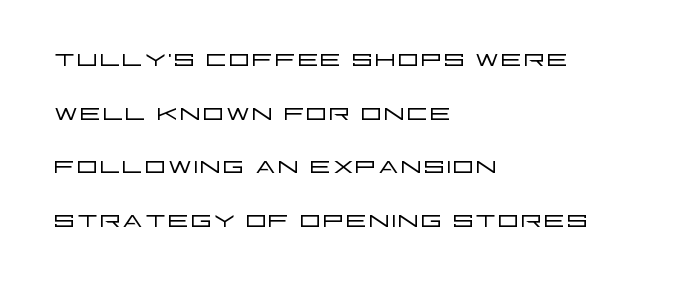
Q: Is the text bold? A: No.
Q: Is the text italic (slanted)? A: No, it is upright.
Q: Is the typeface a serif or a sans-serif typeface? A: Sans-serif.
Q: Is the text underlined? A: No.
Q: How is the paragraph aligned? A: Left-aligned.
Q: Is the spacing between letters normal or unusually wide? A: Normal.
Q: Is the spacing between lines tight, normal or loose? A: Normal.
Q: Width (condensed, normal, or wide)? A: Wide.
Q: Stroke contrast? A: Low.
Q: x-height? A: Large.
Q: Monospaced? A: No.
